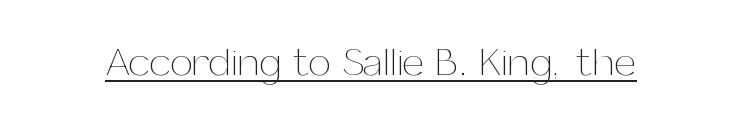
The strokes carry an ordinary text weight at most. Students, observe the line beneath the letters — that is underlining. The font's upright variant was chosen for this text. Spacing verdict: proportional, widths tailored to each character.
